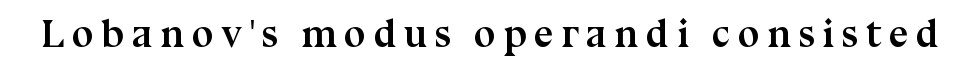
Q: Is the text bold? A: Yes.
Q: Is the text italic (slanted)? A: No, it is upright.
Q: Is the typeface a serif or a sans-serif typeface? A: Serif.
Q: Is the text underlined? A: No.
Q: Width (condensed, normal, or wide)? A: Normal.
Q: Stroke contrast? A: Medium.
Q: x-height? A: Medium.
Q: Monospaced? A: No.
